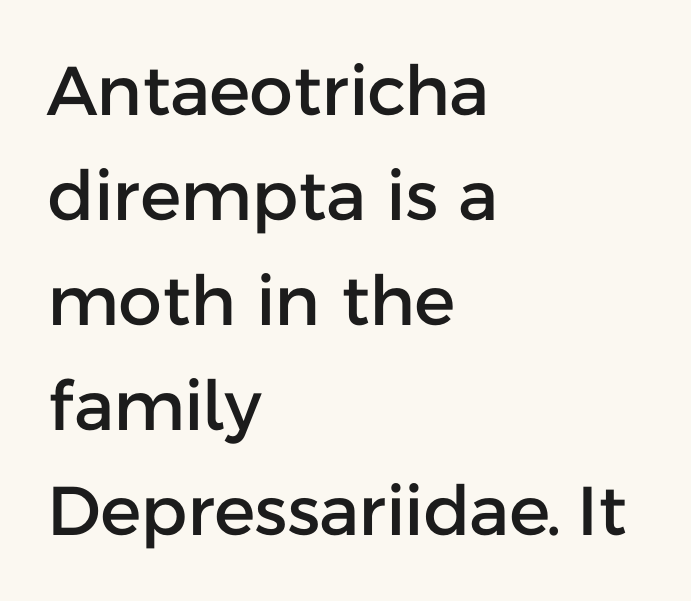
{"serif": "no", "italic": "no", "width": "normal", "stroke_contrast": "low", "x_height": "medium", "monospaced": "no", "underline": "no", "align": "left", "line_spacing": "normal", "line_spacing_ratio": 1.52, "letter_spacing": "normal", "letter_spacing_em": 0.0, "glyph_px": 69}
